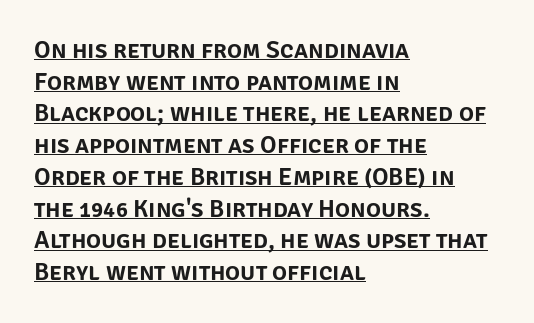
Q: Is the text italic (slanted)? A: No, it is upright.
Q: Is the text underlined? A: Yes.
Q: How is the paragraph aligned? A: Left-aligned.
Q: Is the spacing between letters normal or unusually wide? A: Normal.
Q: Is the spacing between lines tight, normal or loose? A: Normal.
